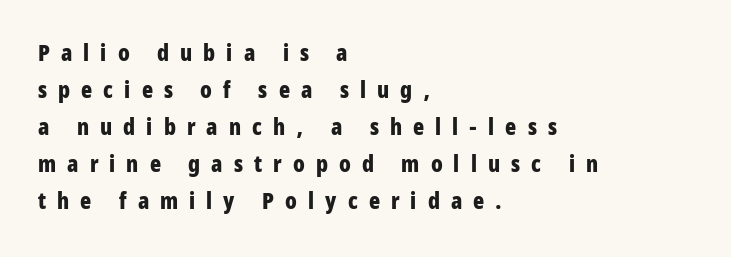
Q: Is the text bold? A: Yes.
Q: Is the text italic (slanted)? A: No, it is upright.
Q: Is the text underlined? A: No.
Q: How is the paragraph aligned? A: Left-aligned.
Q: Is the spacing between letters normal or unusually wide? A: Unusually wide.
Q: Is the spacing between lines tight, normal or loose? A: Normal.
